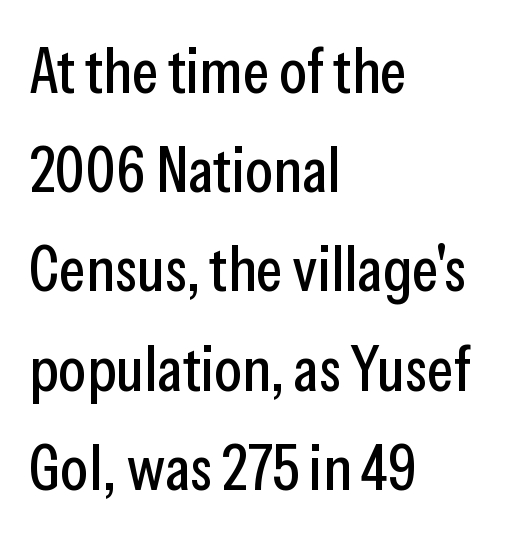
Q: Is the text italic (slanted)? A: No, it is upright.
Q: Is the typeface a serif or a sans-serif typeface? A: Sans-serif.
Q: Is the text underlined? A: No.
Q: How is the paragraph aligned? A: Left-aligned.
Q: Is the spacing between letters normal or unusually wide? A: Normal.
Q: Is the spacing between lines tight, normal or loose? A: Normal.
Q: Width (condensed, normal, or wide)? A: Condensed.
Q: Stroke contrast? A: Low.
Q: x-height? A: Medium.
Q: Monospaced? A: No.
